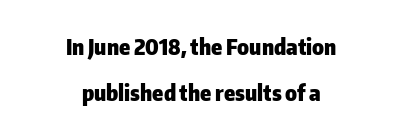
Chunky letters — that's bold for sure. Italic: no, the glyphs are upright roman. Each line is balanced around a shared central axis. Unmarked baselines from the first word to the last. Honestly, the rows look like they've been pulled way apart. Tracking value appears to be zero — textbook default spacing.
